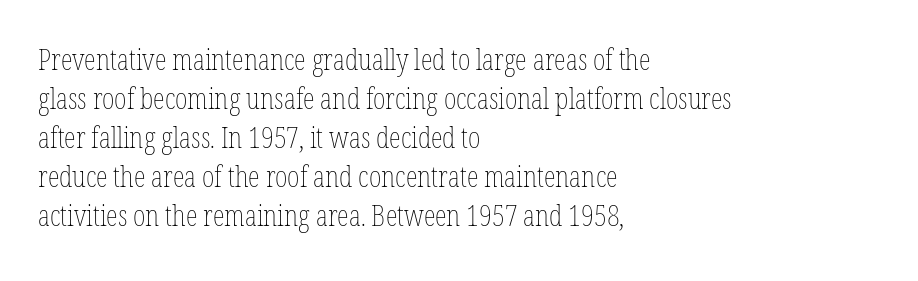
Anything drawn beneath the words? Only blank space. The rendering keeps characters at their native spacing. Unbolded letterforms with no extra heft. These lines are set flush left with a ragged right edge. A typesetter would mark this as roman, not italic. This sample has the flowing, uneven cadence of proportional lettering.
